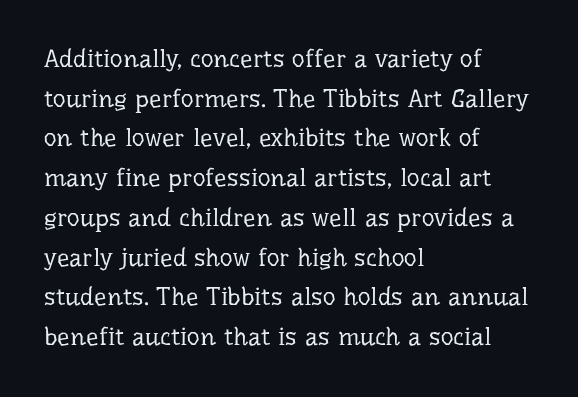
{"italic": "no", "bold": "no", "underline": "no", "align": "left", "line_spacing": "normal", "line_spacing_ratio": 1.59, "letter_spacing": "normal", "letter_spacing_em": 0.0, "glyph_px": 25}
